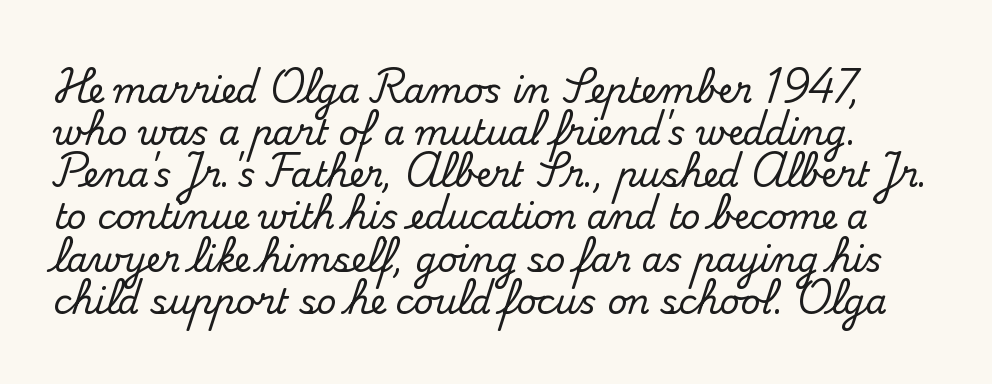
Q: Is the text italic (slanted)? A: Yes.
Q: Is the text underlined? A: No.
Q: Is the spacing between letters normal or unusually wide? A: Normal.
Q: Width (condensed, normal, or wide)? A: Normal.
Q: Stroke contrast? A: Medium.
Q: x-height? A: Small.
Q: Monospaced? A: No.
